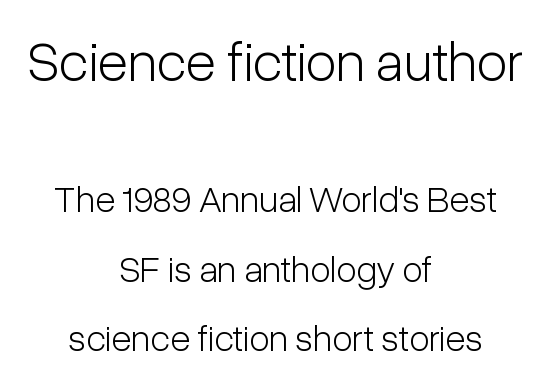
The image shows 56 px light, condensed sans-serif type, upright; set centered, line spacing 1.88x, normal letter spacing, not underlined; the first (top) block is 1.51x larger; low stroke contrast and a medium x-height.
